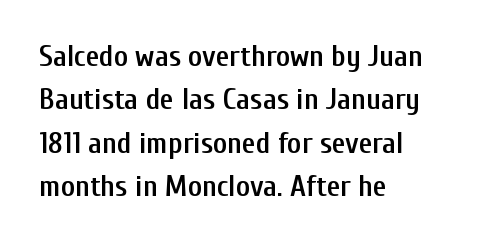
In terms of leading, this rendering sits right in the middle. A fair bit of extra ink — the face is semibold, not bold. Rendered with straight, roman letterforms. Note the varied advance widths — an 'i' is clearly narrower than an 'm'.
